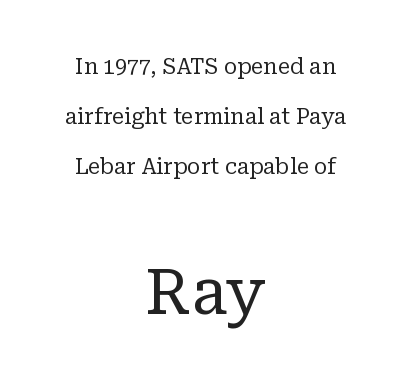
Q: Is the text bold? A: No.
Q: Is the text italic (slanted)? A: No, it is upright.
Q: Is the typeface a serif or a sans-serif typeface? A: Serif.
Q: Is the text underlined? A: No.
Q: How is the paragraph aligned? A: Centered.
Q: Is the spacing between letters normal or unusually wide? A: Normal.
Q: Is the spacing between lines tight, normal or loose? A: Loose.
Q: Which block of text is set in a larger size, the first (top) or the second (bottom)? A: The second (bottom) one.
Q: Width (condensed, normal, or wide)? A: Normal.
Q: Stroke contrast? A: Low.
Q: x-height? A: Medium.
Q: Monospaced? A: No.
